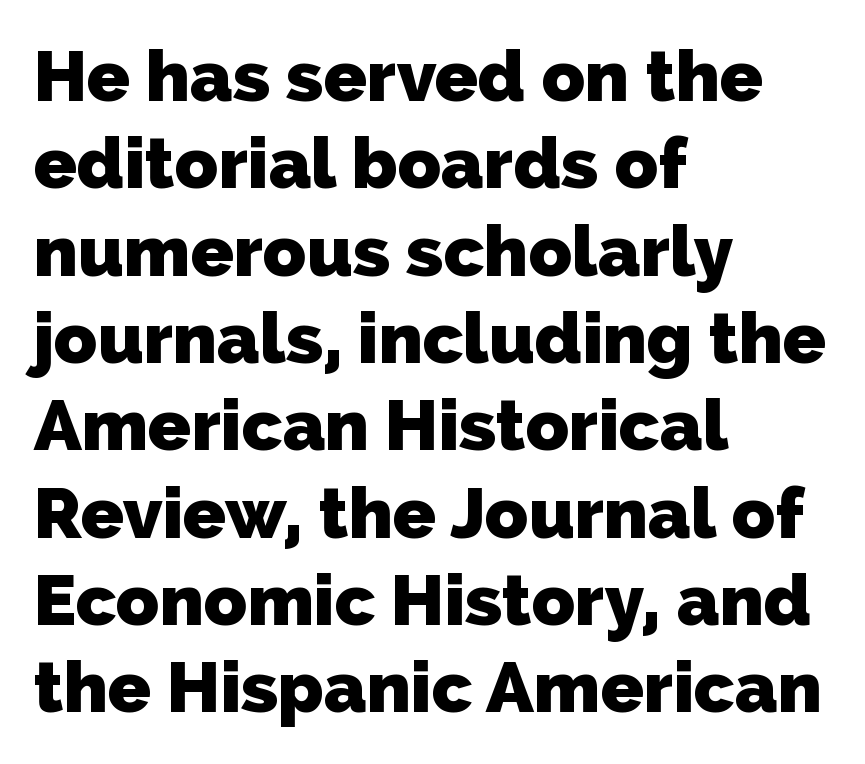
The image shows 71 px heavy sans-serif type; set left-aligned, line spacing 1.23x, normal letter spacing, not underlined; low stroke contrast and a medium x-height.
